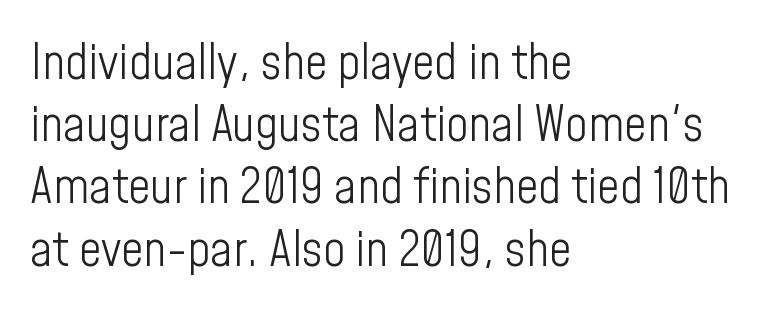
These lines keep a tight, regular rhythm from letter to letter. The typeface chosen for these lines omits serifs. Notice how the passage keeps a crisp vertical edge on the left only. Compared with a typical body face, this is equally light or lighter still.
